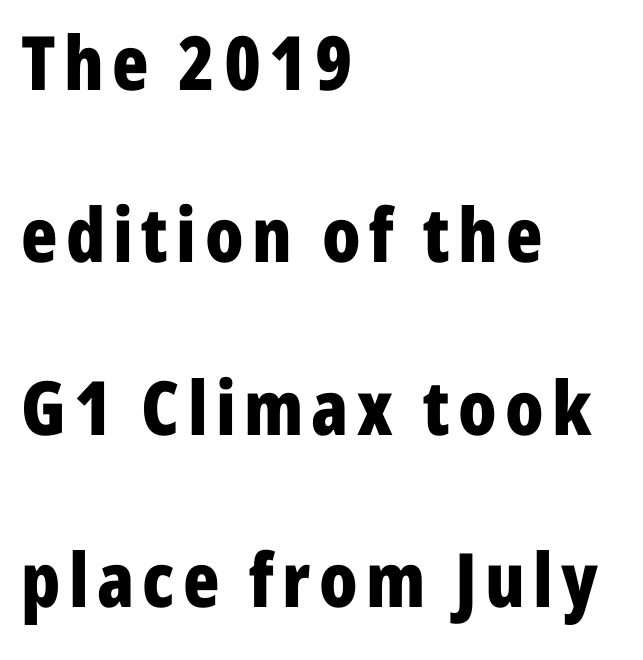
{"serif": "no", "italic": "no", "bold": "yes", "weight": "bold", "width": "condensed", "stroke_contrast": "low", "x_height": "medium", "monospaced": "no", "underline": "no", "align": "left", "line_spacing": "loose", "line_spacing_ratio": 2.3, "glyph_px": 75}
